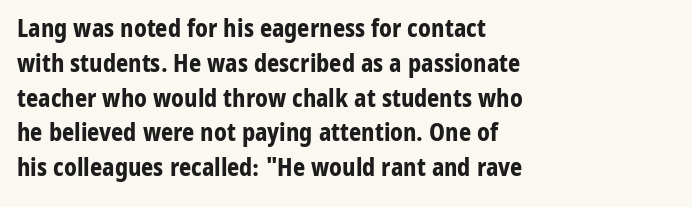
{"italic": "no", "bold": "yes", "underline": "no", "align": "left", "line_spacing": "normal", "line_spacing_ratio": 1.45, "letter_spacing": "normal", "letter_spacing_em": 0.0, "glyph_px": 24}
